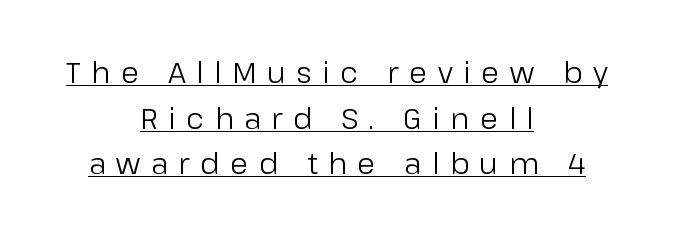
The image shows 29 px regular-weight sans-serif type, upright; set centered, normal line spacing (1.57x), unusually wide letter spacing (+0.37 em), underlined; low stroke contrast and a medium x-height.
